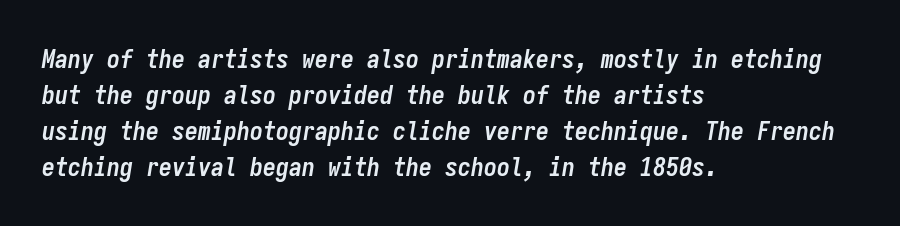
Q: Is the text bold? A: Yes.
Q: Is the text italic (slanted)? A: Yes, it leans right by about 9 degrees.
Q: Is the text underlined? A: No.
Q: How is the paragraph aligned? A: Left-aligned.
Q: Is the spacing between letters normal or unusually wide? A: Normal.
Q: Is the spacing between lines tight, normal or loose? A: Normal.
